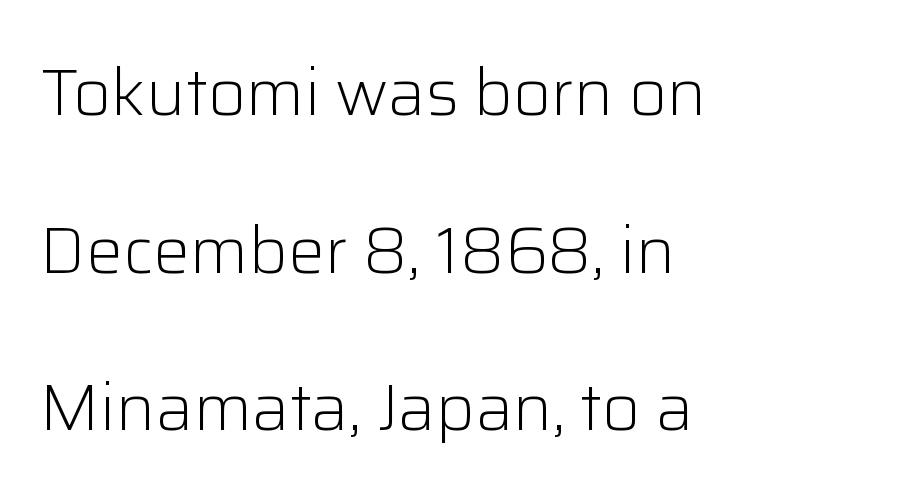
{"serif": "no", "italic": "no", "bold": "no", "weight": "light", "width": "normal", "stroke_contrast": "low", "x_height": "medium", "monospaced": "no", "underline": "no", "align": "left", "line_spacing": "loose", "line_spacing_ratio": 2.39, "letter_spacing": "normal", "letter_spacing_em": 0.0, "glyph_px": 66}
